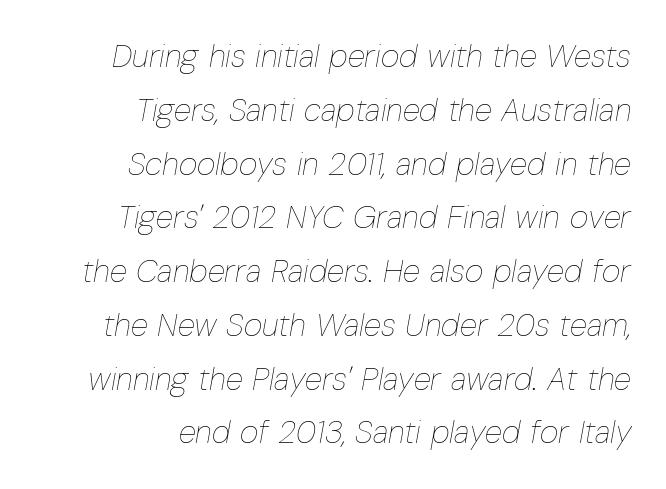
Q: Is the text bold? A: No.
Q: Is the text italic (slanted)? A: Yes, it leans right by about 10 degrees.
Q: Is the text underlined? A: No.
Q: How is the paragraph aligned? A: Right-aligned.
Q: Is the spacing between letters normal or unusually wide? A: Normal.
Q: Is the spacing between lines tight, normal or loose? A: Normal.
Q: Width (condensed, normal, or wide)? A: Condensed.
Q: Stroke contrast? A: Low.
Q: x-height? A: Medium.
Q: Monospaced? A: No.
